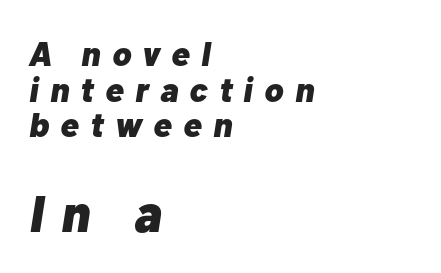
{"italic": "yes", "lean": "right", "slant_degrees": 10, "bold": "yes", "weight": "heavy", "width": "normal", "stroke_contrast": "low", "x_height": "medium", "monospaced": "no", "underline": "no", "align": "left", "line_spacing": "tight", "line_spacing_ratio": 1.05, "letter_spacing": "wide", "letter_spacing_em": 0.34, "larger_block": "second", "size_ratio": 1.5, "glyph_px": 51}
